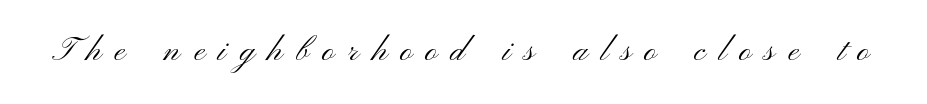
The image shows 33 px light, wide sans-serif type; set unusually wide letter spacing (+0.41 em), not underlined; medium stroke contrast and a small x-height.
